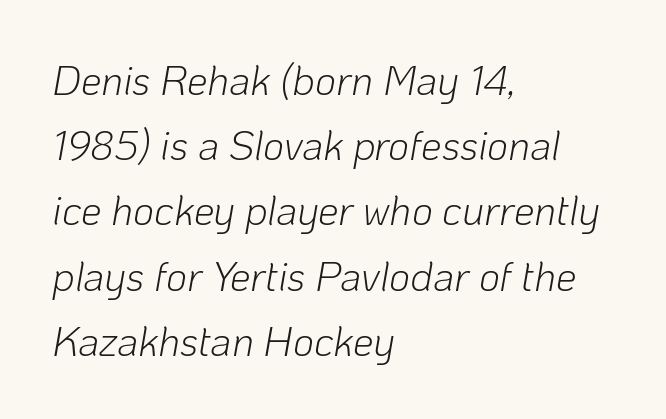
Would a proofreader flag this as italicized? Yes. Each row of text sits above clean, open space. Horizontal bands of white between lines are of average thickness. Character widths vary here, with narrow letters taking less room than wide ones. The typesetter chose a ragged-right arrangement here.
